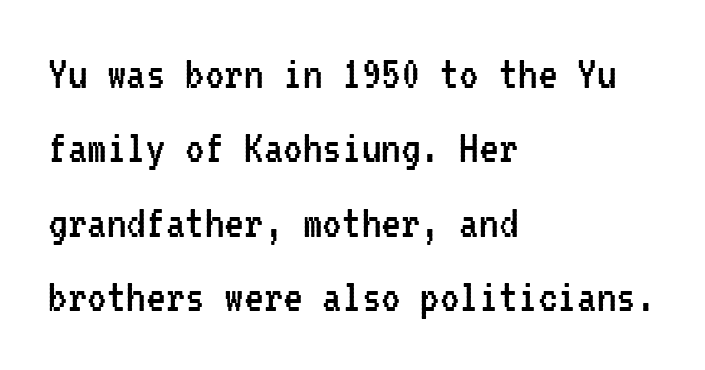
{"serif": "no", "italic": "no", "bold": "no", "weight": "regular", "width": "condensed", "stroke_contrast": "low", "x_height": "medium", "monospaced": "yes", "underline": "no", "align": "left", "line_spacing": "normal", "line_spacing_ratio": 1.52, "letter_spacing": "normal", "letter_spacing_em": 0.0, "glyph_px": 49}
